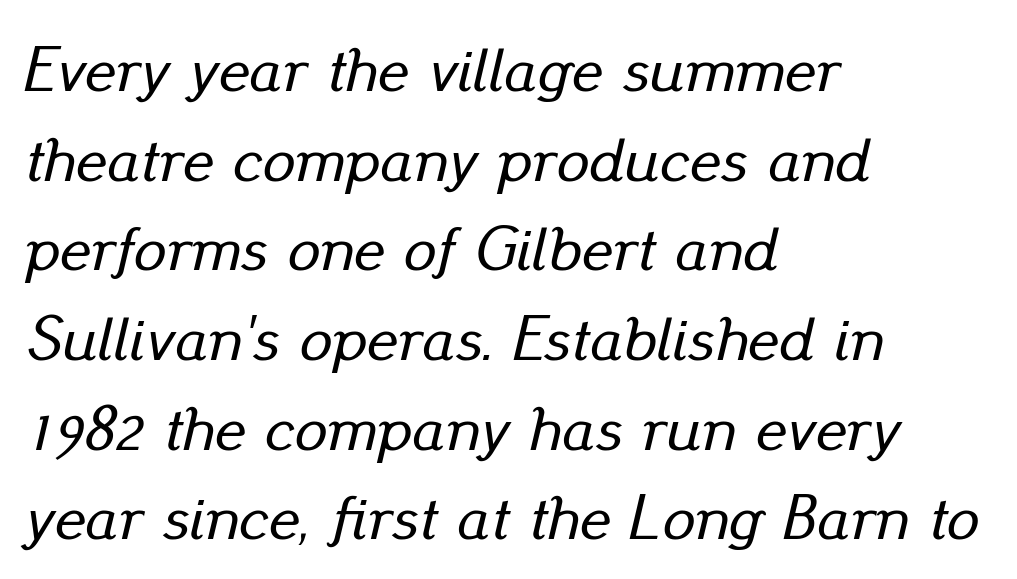
Bare-footed words on every line. Italic: yes, the glyphs are oblique. Looks like regular typesetting: each glyph gets only the width it needs. Regarding leading, the lines here are spaced in the standard way.
